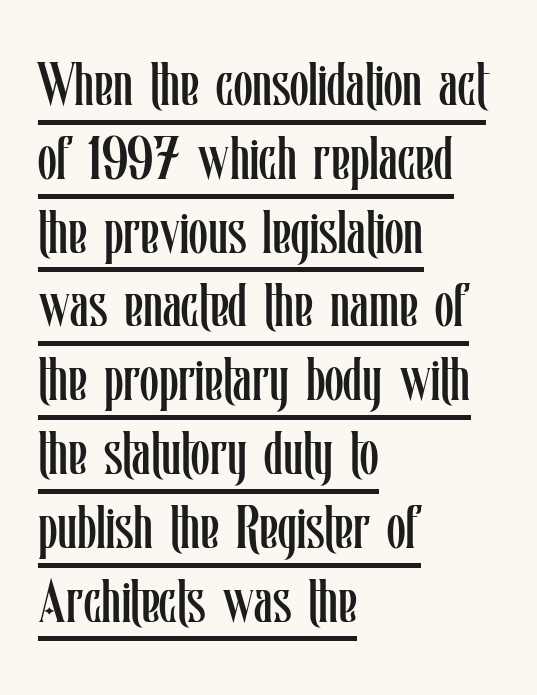
The image shows 61 px regular-weight, condensed type, upright; set left-aligned, line spacing 1.21x, normal letter spacing, underlined; low stroke contrast and a medium x-height.
